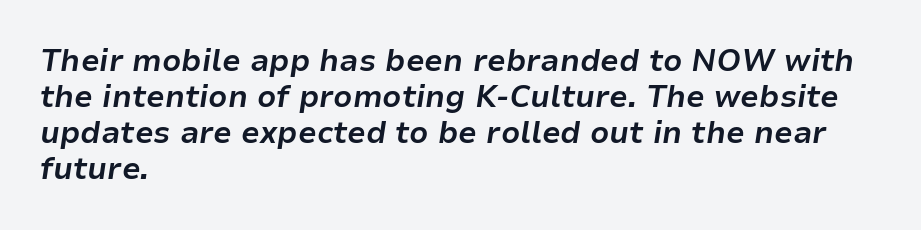
Left-aligned paragraph, ragged on the right. The typesetting leans heavy: a genuine bold. Every character sits at an angle, as italics do. The tracking reads as untouched default to a designer's eye. The passage shown is typed in a proportional face where columns would drift. The strip under each line holds only bare page.
